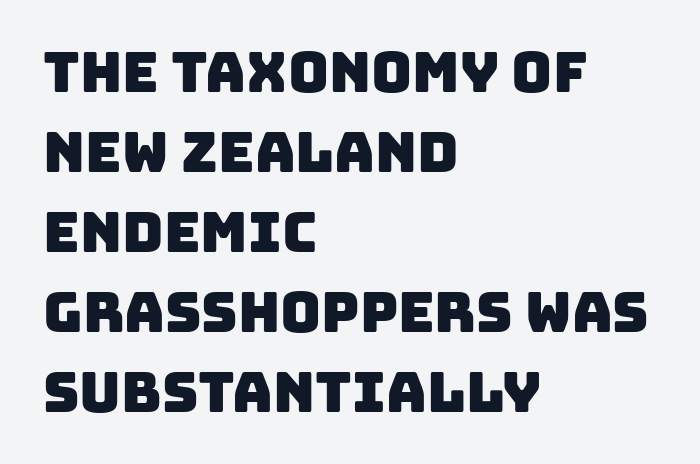
How are the letters spaced? Ordinarily, with no added tracking. These lines are rendered in a variable-pitch font. A bare baseline throughout the passage. The lines sit at an ordinary, default distance from one another.
